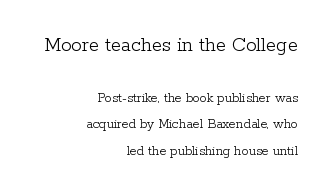
{"italic": "no", "bold": "no", "underline": "no", "align": "right", "line_spacing": "loose", "line_spacing_ratio": 1.9, "letter_spacing": "normal", "letter_spacing_em": 0.0, "larger_block": "first", "size_ratio": 1.5, "glyph_px": 21}
